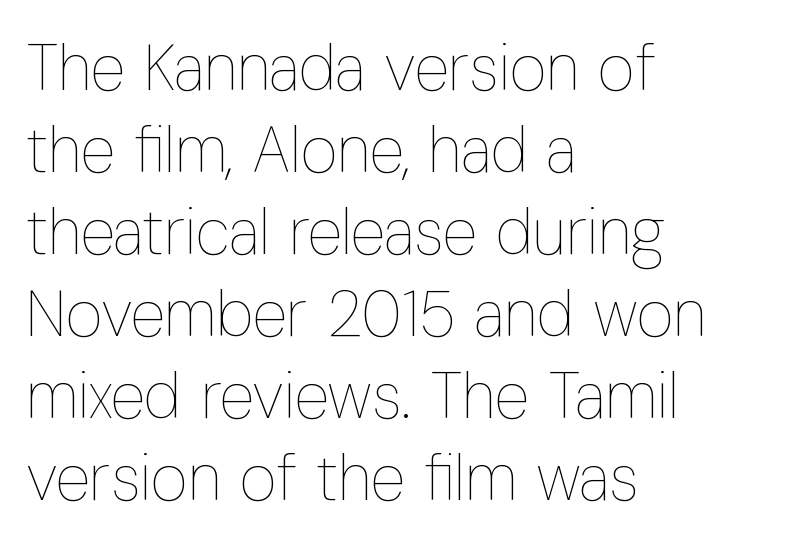
{"italic": "no", "bold": "no", "weight": "thin", "width": "condensed", "stroke_contrast": "low", "x_height": "medium", "monospaced": "no", "underline": "no", "align": "left", "line_spacing": "normal", "line_spacing_ratio": 1.28, "letter_spacing": "normal", "letter_spacing_em": 0.0, "glyph_px": 64}
